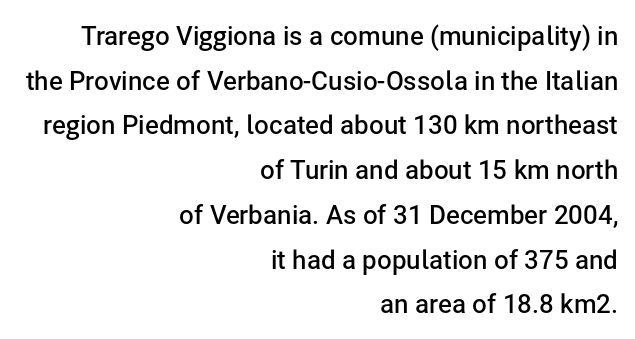
The words here are not underlined. Designer's note — italics off, roman on. Nobody touched the tracking dial on this one. Right-aligned paragraph, ragged on the left. A fair bit of extra ink — the face is semibold, not bold.
